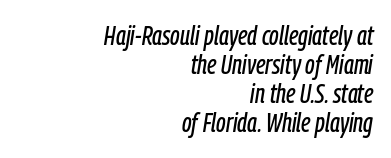
Each line ends at the same right margin while the left side varies. The lettering tilts uniformly, giving the passage an italic look. Letter spacing: default. Tightly led — the rows are bunched. Words float on clear page, feet unadorned.
